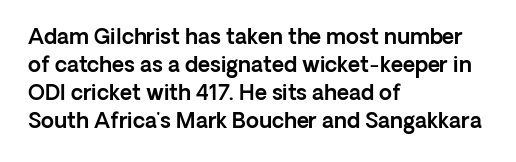
If you measured baseline to baseline, you'd find a middling distance. Descenders are the only things crossing below the line. The lines in this sample share a left origin and differ only in where they stop. Letter spacing: default. Quick note: not italic, upright.
